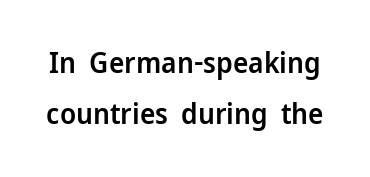
Summary of weight: moderately heavy, a semibold. Lines of text with bare space underneath. Letterform terminals end flat and unadorned throughout the passage. The face used here is rendered with its standard letterfit.
